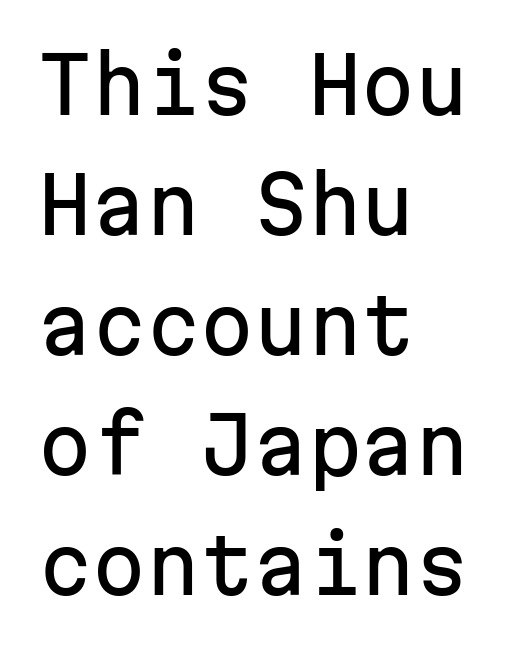
Q: Is the text italic (slanted)? A: No, it is upright.
Q: Is the typeface a serif or a sans-serif typeface? A: Sans-serif.
Q: Is the text underlined? A: No.
Q: How is the paragraph aligned? A: Left-aligned.
Q: Is the spacing between letters normal or unusually wide? A: Normal.
Q: Is the spacing between lines tight, normal or loose? A: Normal.
Q: Width (condensed, normal, or wide)? A: Normal.
Q: Stroke contrast? A: Low.
Q: x-height? A: Medium.
Q: Monospaced? A: Yes.
